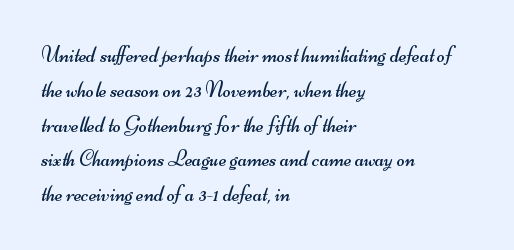
{"bold": "no", "underline": "no", "align": "left", "line_spacing": "normal", "line_spacing_ratio": 1.58, "letter_spacing": "normal", "letter_spacing_em": 0.0, "glyph_px": 22}
